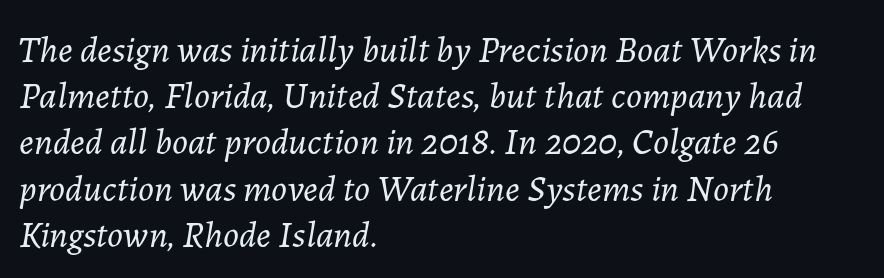
The image shows 37 px light type, italic (leaning right); set left-aligned, normal line spacing (1.25x), normal letter spacing, not underlined; low stroke contrast and a medium x-height.
